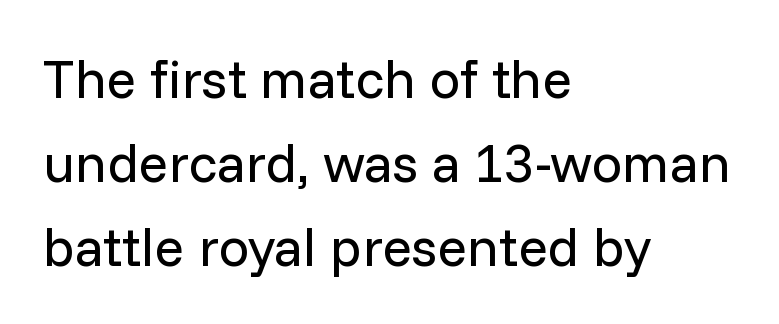
Q: Is the text bold? A: No.
Q: Is the text italic (slanted)? A: No, it is upright.
Q: Is the typeface a serif or a sans-serif typeface? A: Sans-serif.
Q: Is the text underlined? A: No.
Q: How is the paragraph aligned? A: Left-aligned.
Q: Is the spacing between letters normal or unusually wide? A: Normal.
Q: Is the spacing between lines tight, normal or loose? A: Normal.
Q: Width (condensed, normal, or wide)? A: Normal.
Q: Stroke contrast? A: Low.
Q: x-height? A: Medium.
Q: Monospaced? A: No.
